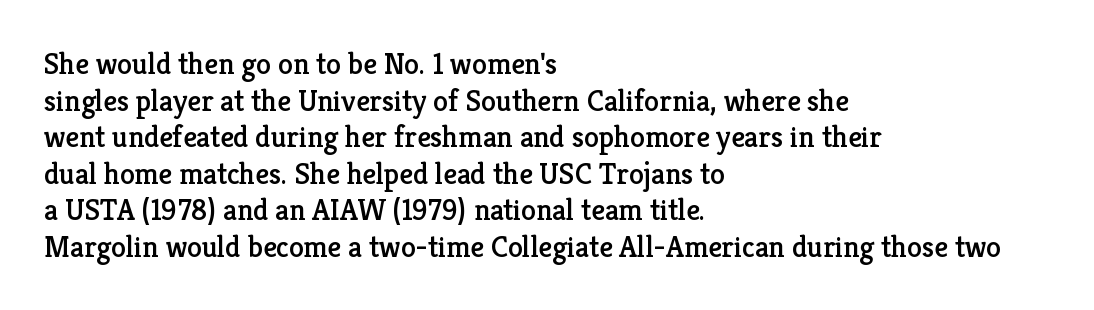
{"serif": "yes", "italic": "no", "width": "normal", "stroke_contrast": "low", "x_height": "medium", "monospaced": "no", "underline": "no", "align": "left", "line_spacing_ratio": 1.22, "letter_spacing": "normal", "letter_spacing_em": 0.0, "glyph_px": 30}
